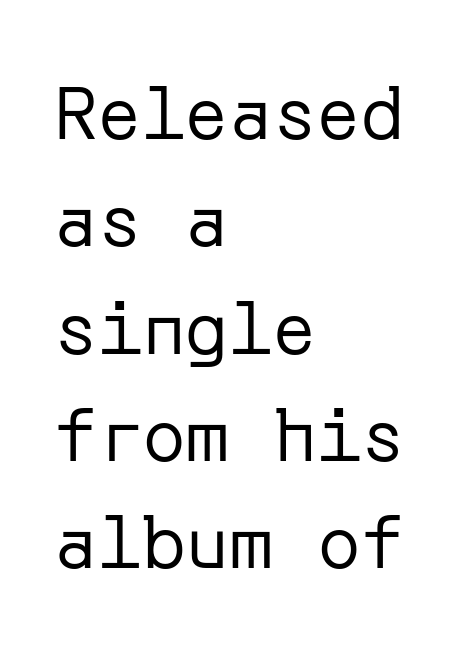
Q: Is the text bold? A: No.
Q: Is the text italic (slanted)? A: No, it is upright.
Q: Is the typeface a serif or a sans-serif typeface? A: Sans-serif.
Q: Is the text underlined? A: No.
Q: How is the paragraph aligned? A: Left-aligned.
Q: Is the spacing between letters normal or unusually wide? A: Normal.
Q: Is the spacing between lines tight, normal or loose? A: Normal.
Q: Width (condensed, normal, or wide)? A: Normal.
Q: Stroke contrast? A: Low.
Q: x-height? A: Medium.
